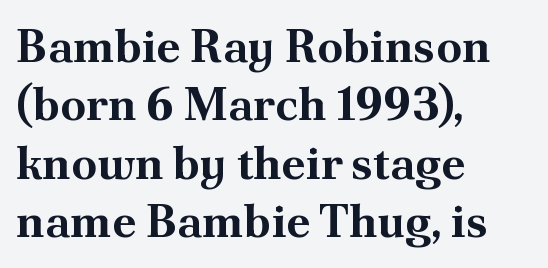
In terms of leading, this rendering sits right in the middle. The specimen reads as upright at a glance. Every letter is thick-stroked: bold, no question. This sample has the flowing, uneven cadence of proportional lettering. Each letter's strokes conclude with small projecting serifs. The rendering keeps characters at their native spacing.
